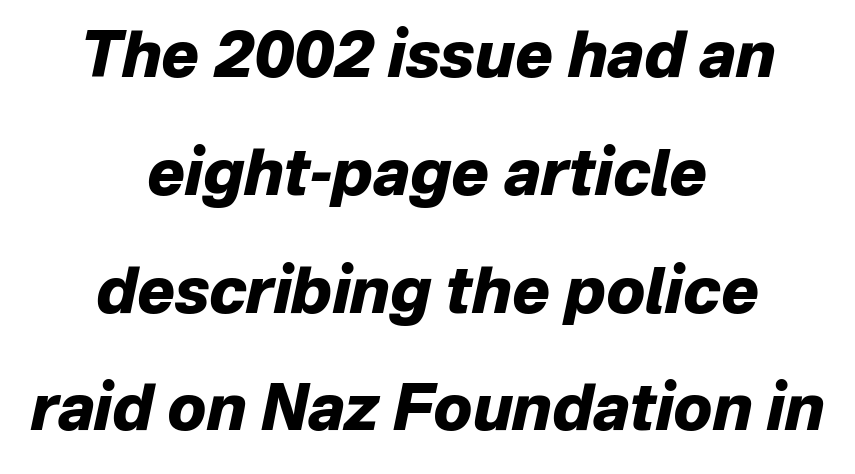
Q: Is the text bold? A: Yes.
Q: Is the text italic (slanted)? A: Yes, it leans right by about 12 degrees.
Q: Is the text underlined? A: No.
Q: How is the paragraph aligned? A: Centered.
Q: Is the spacing between letters normal or unusually wide? A: Normal.
Q: Width (condensed, normal, or wide)? A: Normal.
Q: Stroke contrast? A: Low.
Q: x-height? A: Medium.
Q: Monospaced? A: No.
